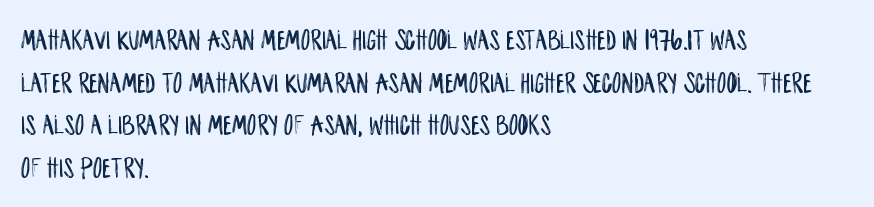
{"serif": "no", "italic": "no", "width": "condensed", "stroke_contrast": "low", "x_height": "large", "monospaced": "no", "underline": "no", "align": "left", "line_spacing": "normal", "line_spacing_ratio": 1.42, "letter_spacing": "normal", "letter_spacing_em": 0.0, "glyph_px": 30}
